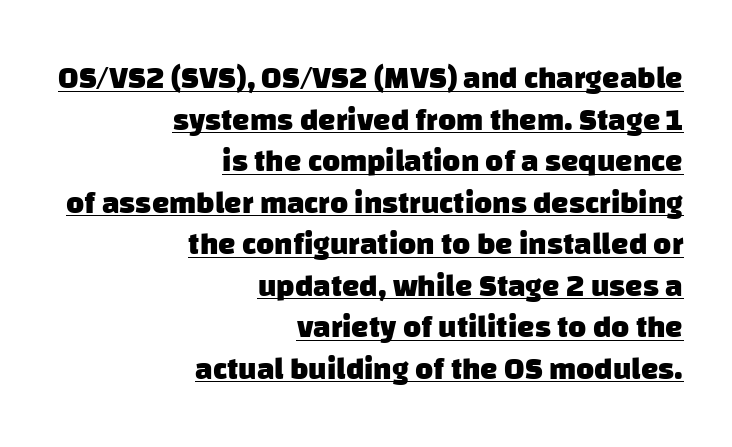
The image shows 31 px heavy sans-serif type; set right-aligned, normal line spacing (1.34x), normal letter spacing, underlined; low stroke contrast and a large x-height.
